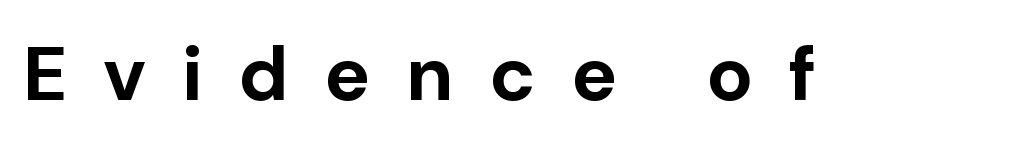
The strip under each line holds only bare page. The horizontal fit of the characters is loose and conspicuously gappy. Character widths vary here, with narrow letters taking less room than wide ones. Italic? Not at all — the glyphs are vertical. Plenty of ink on the page — the face is bold.
